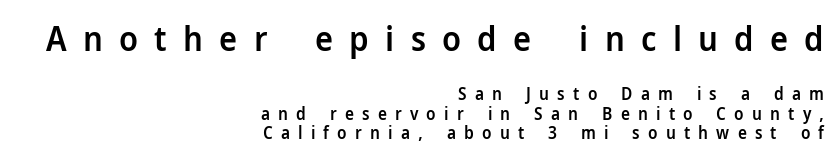
Q: Is the text bold? A: Semi-bold.
Q: Is the text italic (slanted)? A: No, it is upright.
Q: Is the typeface a serif or a sans-serif typeface? A: Sans-serif.
Q: Is the text underlined? A: No.
Q: How is the paragraph aligned? A: Right-aligned.
Q: Is the spacing between letters normal or unusually wide? A: Unusually wide.
Q: Is the spacing between lines tight, normal or loose? A: Tight.
Q: Which block of text is set in a larger size, the first (top) or the second (bottom)? A: The first (top) one.
Q: Width (condensed, normal, or wide)? A: Normal.
Q: Stroke contrast? A: Low.
Q: x-height? A: Medium.
Q: Monospaced? A: No.
